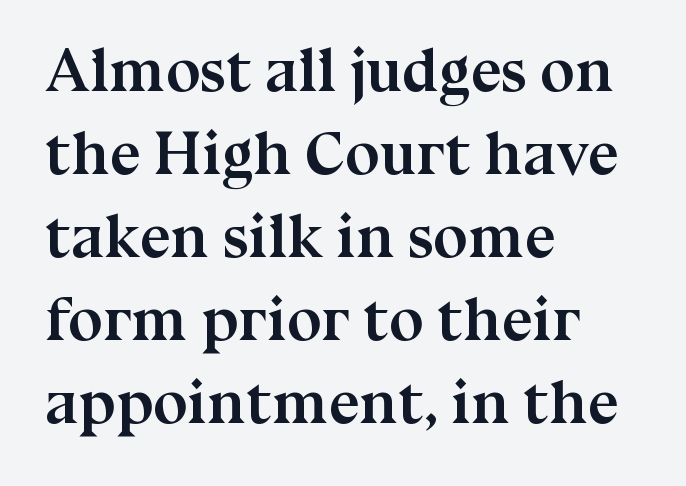
You can tell it's not italic because the verticals are truly vertical. Here the glyphs are tracked normally, forming tight word shapes. The space between consecutive lines is moderate. Letterform terminals end in serifs throughout the passage. Quick note: underline off.
